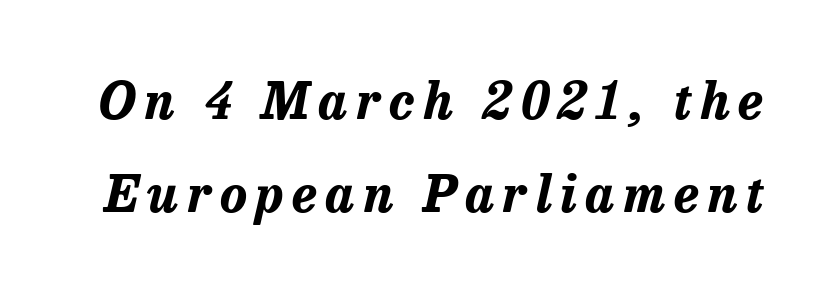
{"italic": "yes", "lean": "right", "slant_degrees": 13, "bold": "yes", "weight": "bold", "width": "normal", "stroke_contrast": "low", "x_height": "medium", "monospaced": "no", "underline": "no", "line_spacing_ratio": 1.82, "glyph_px": 51}
